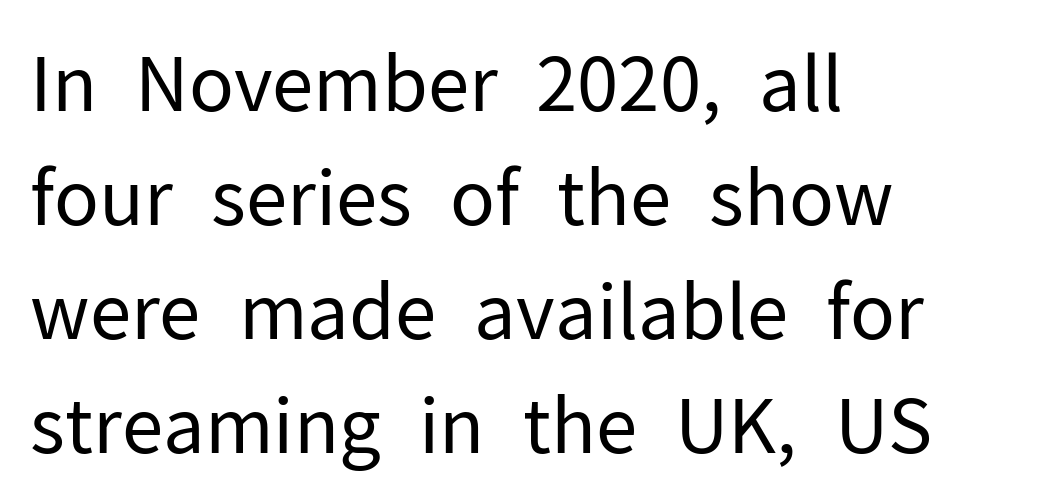
Notice how descenders clear the ascenders below comfortably — that's standard leading. The rag falls on the right side of this text block. The strokes are not fattened; the text isn't bold. The letters advance in unequal steps, a hallmark of proportional type.
